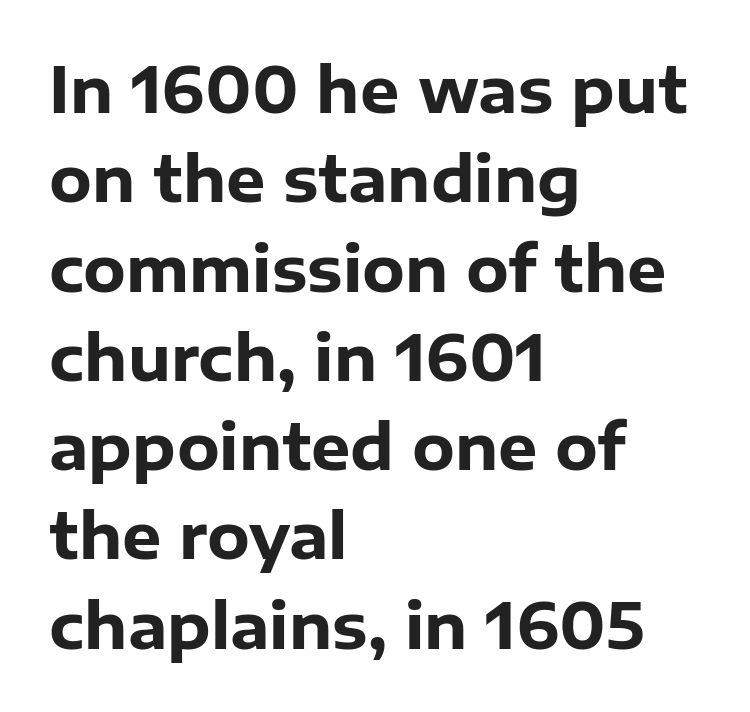
The image shows 62 px heavy sans-serif type, upright; set left-aligned, normal line spacing (1.44x), normal letter spacing, not underlined; low stroke contrast and a medium x-height.
